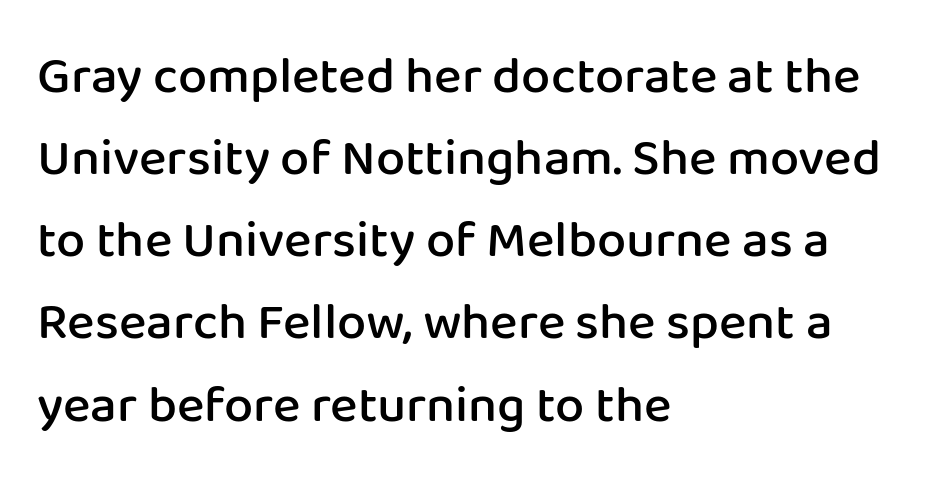
The gaps between neighbouring characters are ordinary and unremarkable. Grotesque or geometric, the face here clearly has no serifs. Compared with an ordinary text face, these strokes are moderately heavier — a semibold. Every character sits straight up, as roman type does. Looks like regular typesetting: each glyph gets only the width it needs.
